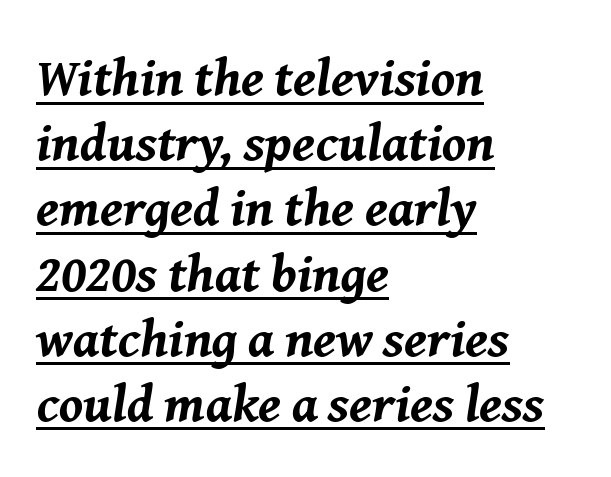
{"italic": "yes", "lean": "right", "slant_degrees": 8, "bold": "yes", "weight": "bold", "width": "normal", "stroke_contrast": "medium", "x_height": "medium", "monospaced": "no", "underline": "yes", "align": "left", "line_spacing_ratio": 1.23, "letter_spacing": "normal", "letter_spacing_em": 0.0, "glyph_px": 53}
